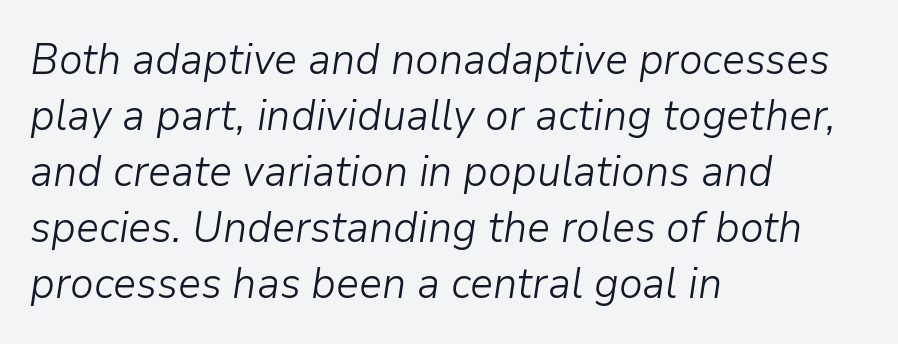
Q: Is the text bold? A: No.
Q: Is the text italic (slanted)? A: Yes, it leans right by about 9 degrees.
Q: Is the text underlined? A: No.
Q: How is the paragraph aligned? A: Left-aligned.
Q: Is the spacing between letters normal or unusually wide? A: Normal.
Q: Is the spacing between lines tight, normal or loose? A: Normal.
Q: Width (condensed, normal, or wide)? A: Normal.
Q: Stroke contrast? A: Low.
Q: x-height? A: Medium.
Q: Monospaced? A: No.
